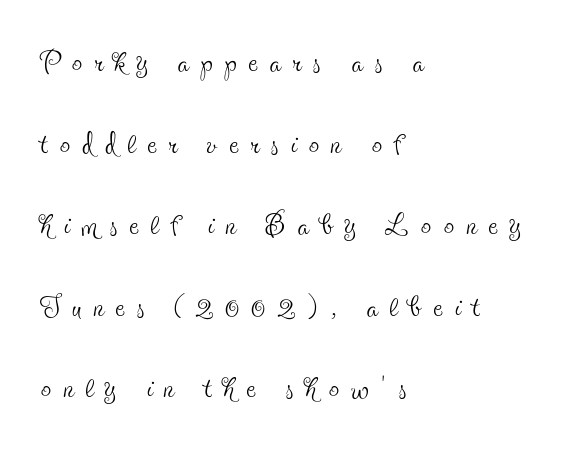
Q: Is the text bold? A: No.
Q: Is the typeface a serif or a sans-serif typeface? A: Serif.
Q: Is the text underlined? A: No.
Q: How is the paragraph aligned? A: Left-aligned.
Q: Is the spacing between letters normal or unusually wide? A: Unusually wide.
Q: Is the spacing between lines tight, normal or loose? A: Loose.
Q: Width (condensed, normal, or wide)? A: Condensed.
Q: x-height? A: Small.
Q: Monospaced? A: No.
